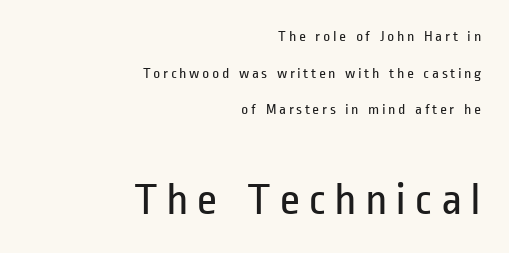
Q: Is the text bold? A: No.
Q: Is the text italic (slanted)? A: No, it is upright.
Q: Is the typeface a serif or a sans-serif typeface? A: Sans-serif.
Q: Is the text underlined? A: No.
Q: How is the paragraph aligned? A: Right-aligned.
Q: Is the spacing between lines tight, normal or loose? A: Loose.
Q: Which block of text is set in a larger size, the first (top) or the second (bottom)? A: The second (bottom) one.
Q: Width (condensed, normal, or wide)? A: Condensed.
Q: Stroke contrast? A: Low.
Q: x-height? A: Medium.
Q: Monospaced? A: No.
